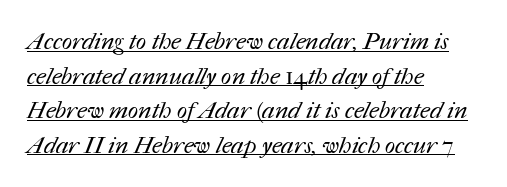
{"bold": "no", "underline": "yes", "align": "left", "line_spacing": "normal", "line_spacing_ratio": 1.44, "letter_spacing": "normal", "letter_spacing_em": 0.0, "glyph_px": 24}
